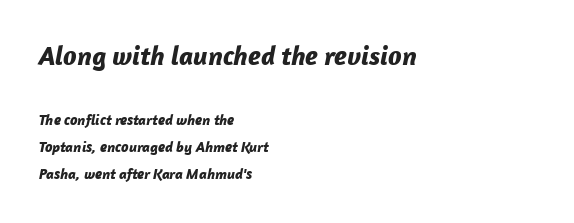
The image shows 27 px bold type, italic (leaning right); set left-aligned, line spacing 1.82x, normal letter spacing, not underlined; the first (top) block is 1.8x larger.
